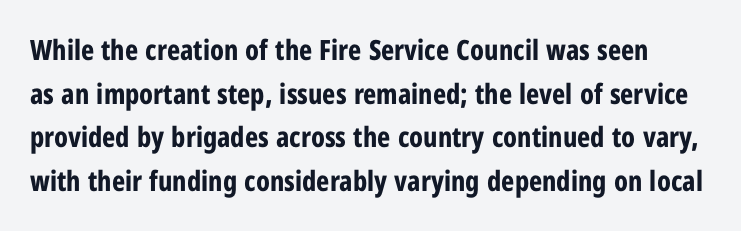
Caption: standard tracking, unaltered. Quick note: interline space is typical. Note the varied advance widths — an 'i' is clearly narrower than an 'm'. You can tell from the bare stems that sans-serif type was used. The specimen omits any rule beneath the text block's lines. The passage shown is emphatically bold.
